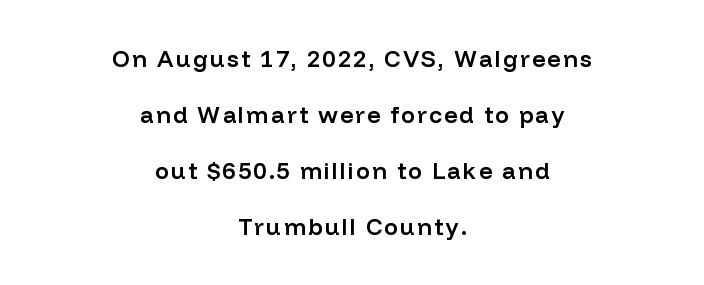
Nobody drew a line under any word here. Strokes here are thickened, but only to semibold level. Casual observation: everything's sitting right in the middle. Ordinary non-slanted type is in use. If you measured baseline to baseline, you'd find a long distance.
